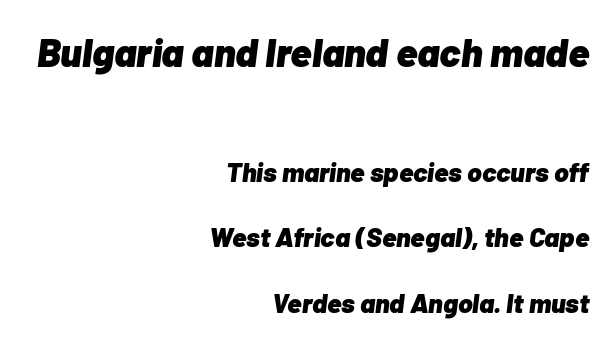
Decoration check: the copy has no underline. The upper block of text is set noticeably larger than the block beneath it. The rendering anchors every line to the right-hand side. Heft: maximum for text — a bold.
